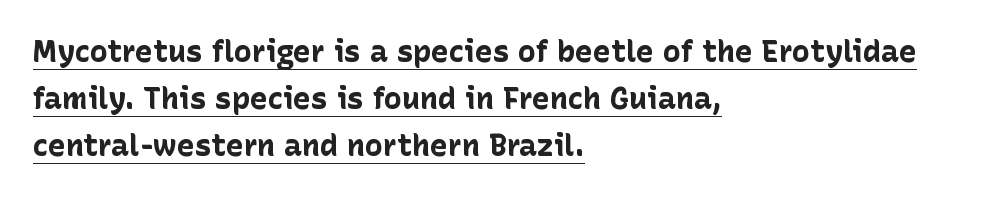
{"serif": "no", "italic": "no", "bold": "yes", "weight": "bold", "width": "normal", "stroke_contrast": "low", "x_height": "medium", "monospaced": "no", "underline": "yes", "align": "left", "line_spacing": "normal", "line_spacing_ratio": 1.57, "letter_spacing": "normal", "letter_spacing_em": 0.0, "glyph_px": 30}
